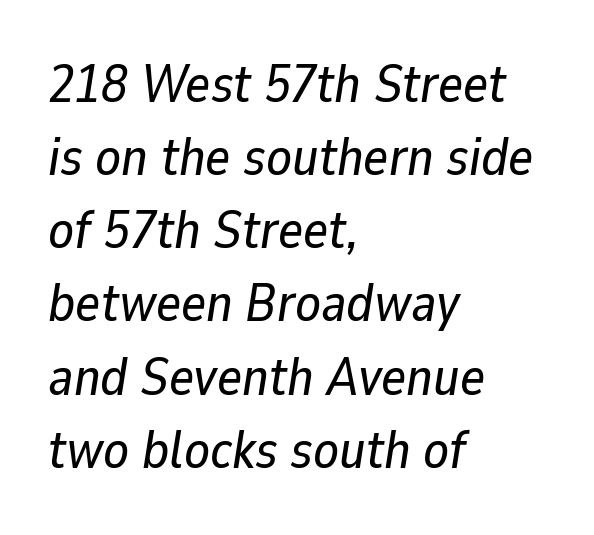
Q: Is the text italic (slanted)? A: Yes, it leans right by about 9 degrees.
Q: Is the text underlined? A: No.
Q: How is the paragraph aligned? A: Left-aligned.
Q: Is the spacing between letters normal or unusually wide? A: Normal.
Q: Is the spacing between lines tight, normal or loose? A: Normal.
Q: Width (condensed, normal, or wide)? A: Normal.
Q: Stroke contrast? A: Low.
Q: x-height? A: Medium.
Q: Monospaced? A: No.
